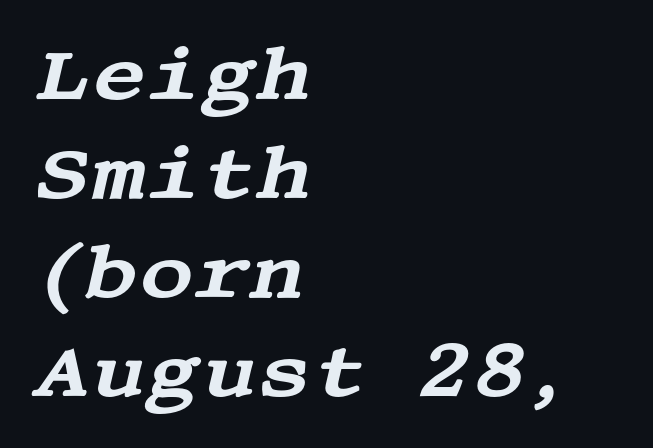
{"serif": "yes", "italic": "yes", "lean": "right", "slant_degrees": 13, "width": "wide", "stroke_contrast": "medium", "x_height": "large", "underline": "no", "align": "left", "line_spacing": "normal", "line_spacing_ratio": 1.32, "letter_spacing": "normal", "letter_spacing_em": 0.0, "glyph_px": 75}
